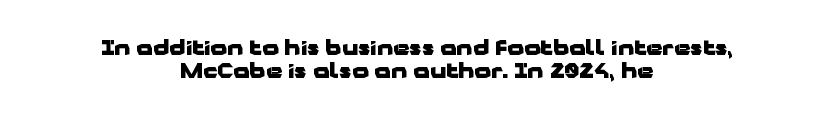
Q: Is the text bold? A: Yes.
Q: Is the text italic (slanted)? A: No, it is upright.
Q: Is the text underlined? A: No.
Q: How is the paragraph aligned? A: Centered.
Q: Is the spacing between letters normal or unusually wide? A: Normal.
Q: Is the spacing between lines tight, normal or loose? A: Tight.
